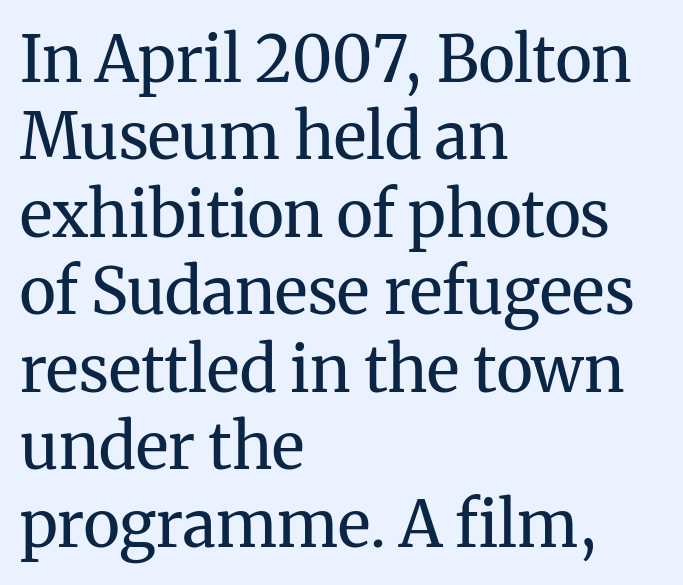
Q: Is the text bold? A: No.
Q: Is the text italic (slanted)? A: No, it is upright.
Q: Is the typeface a serif or a sans-serif typeface? A: Serif.
Q: Is the text underlined? A: No.
Q: How is the paragraph aligned? A: Left-aligned.
Q: Is the spacing between letters normal or unusually wide? A: Normal.
Q: Width (condensed, normal, or wide)? A: Normal.
Q: Stroke contrast? A: Medium.
Q: x-height? A: Medium.
Q: Monospaced? A: No.
